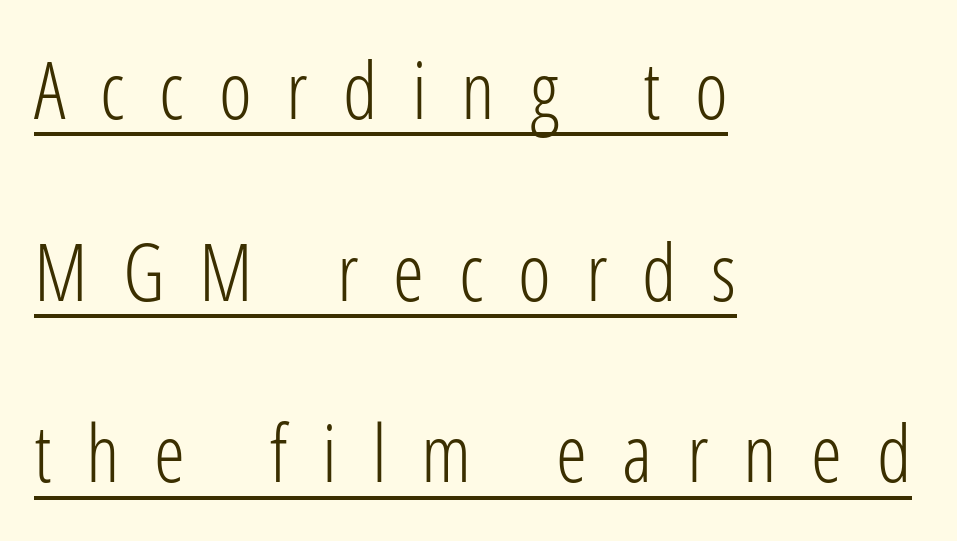
The image shows 79 px light, condensed sans-serif type, upright; set left-aligned, loose line spacing (2.3x), unusually wide letter spacing (+0.44 em), underlined; low stroke contrast and a medium x-height.
